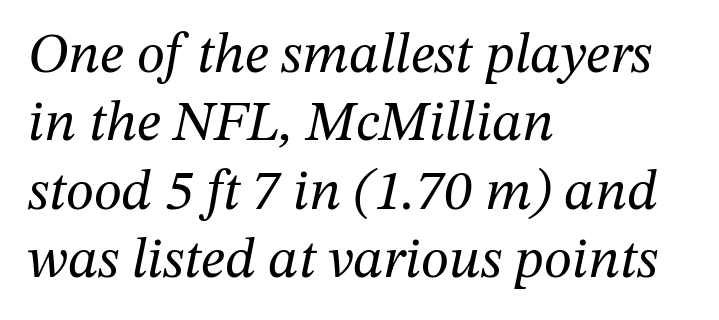
{"serif": "yes", "italic": "yes", "lean": "right", "slant_degrees": 12, "bold": "no", "weight": "regular", "width": "normal", "stroke_contrast": "medium", "x_height": "medium", "monospaced": "no", "underline": "no", "align": "left", "line_spacing_ratio": 1.2, "letter_spacing": "normal", "letter_spacing_em": 0.0, "glyph_px": 57}
